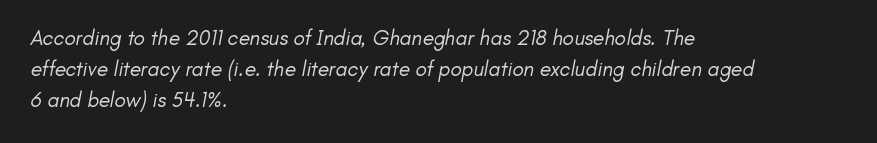
Q: Is the text bold? A: No.
Q: Is the text underlined? A: No.
Q: How is the paragraph aligned? A: Left-aligned.
Q: Is the spacing between letters normal or unusually wide? A: Normal.
Q: Is the spacing between lines tight, normal or loose? A: Normal.
